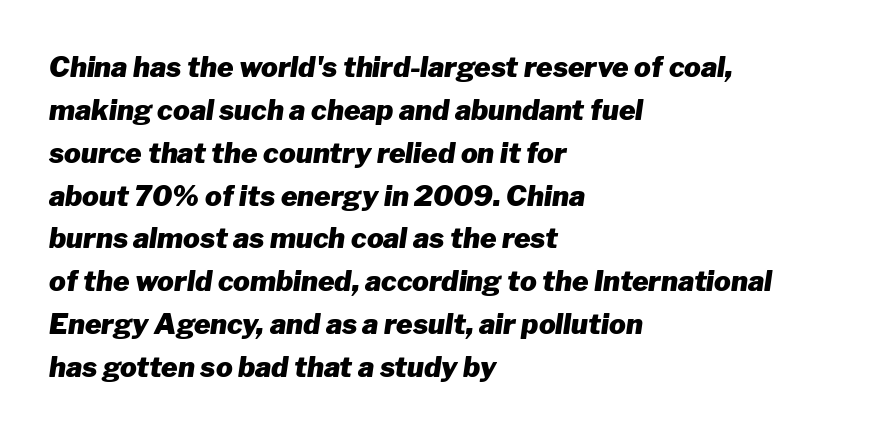
{"italic": "yes", "lean": "right", "slant_degrees": 8, "bold": "yes", "weight": "heavy", "width": "normal", "stroke_contrast": "low", "x_height": "medium", "monospaced": "no", "underline": "no", "align": "left", "line_spacing": "normal", "line_spacing_ratio": 1.53, "letter_spacing": "normal", "letter_spacing_em": 0.0, "glyph_px": 28}
